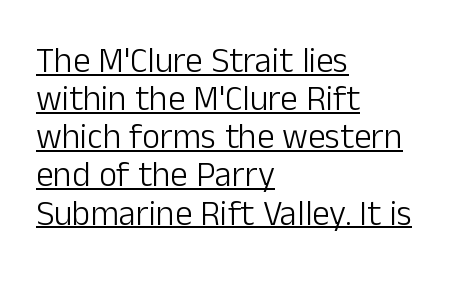
Character widths vary here, with narrow letters taking less room than wide ones. Horizontally, the lines are justified to the leading edge only. Type style note: lacks serifs. You can see a thin bar hugging the bottom of the glyphs.
